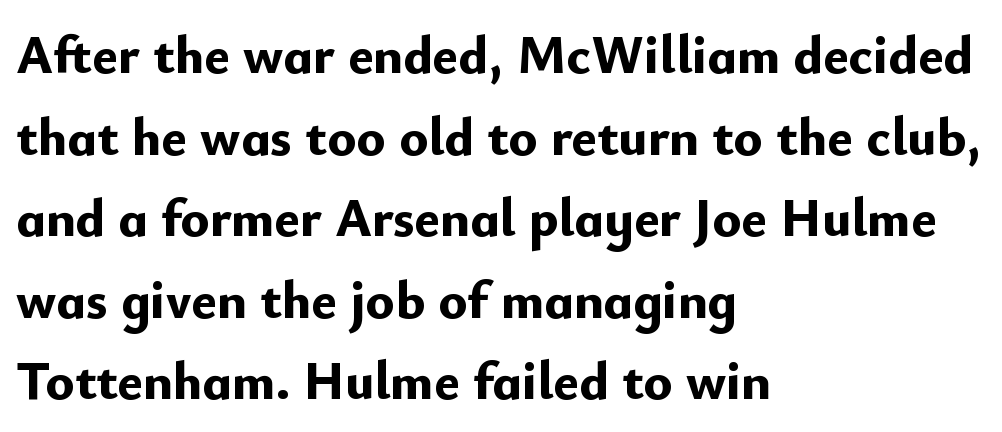
Standard letterfit; no display-style spreading of the glyphs. Upright lettering throughout. Plain, unruled lines of type. This is heavy type, rendered in bold. These lines sit exactly where default settings would place them.
